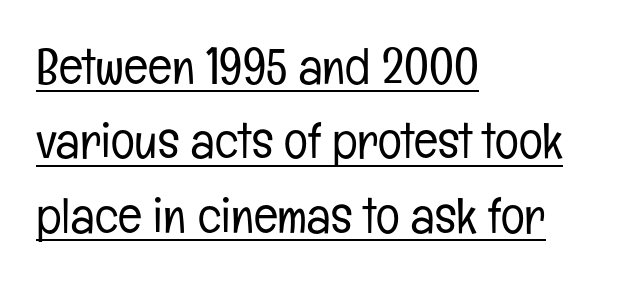
{"serif": "no", "italic": "no", "bold": "no", "weight": "light", "width": "condensed", "stroke_contrast": "low", "x_height": "medium", "monospaced": "no", "underline": "yes", "align": "left", "line_spacing": "normal", "line_spacing_ratio": 1.49, "letter_spacing": "normal", "letter_spacing_em": 0.0, "glyph_px": 50}
